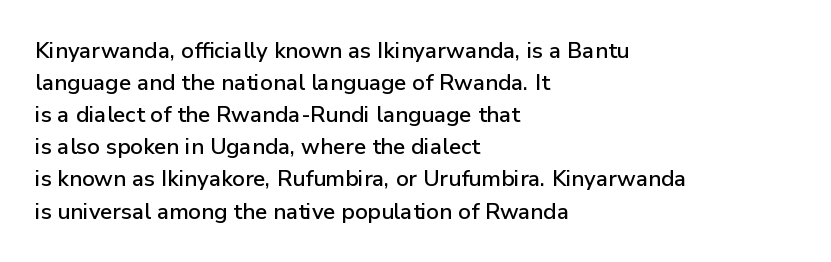
{"italic": "no", "underline": "no", "align": "left", "line_spacing": "normal", "line_spacing_ratio": 1.46, "letter_spacing": "normal", "letter_spacing_em": 0.0, "glyph_px": 22}
